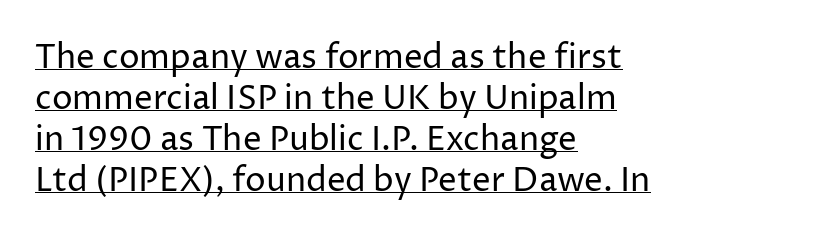
The face used here appears with an underline applied. Note the varied advance widths — an 'i' is clearly narrower than an 'm'. The letterforms sit shoulder to shoulder at normal distance. When letters stand straight like this, we call the style roman or upright.
